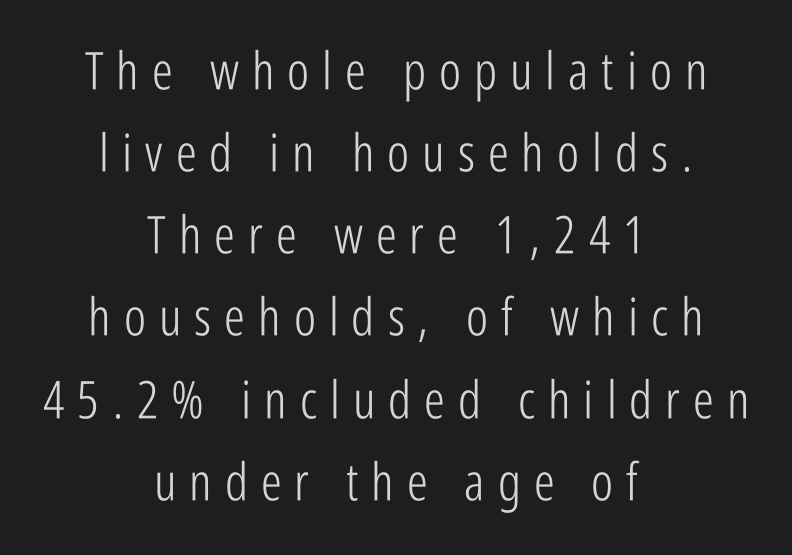
The passage shown has open, widely tracked lettering throughout. You could not count columns in this text — the font is proportionally spaced. Does the leading feel generous? No, just average. Leftover space on each line is divided equally before and after the words. No heavy texture on the line: the type isn't bold. Anything drawn beneath the words? Only blank space.
